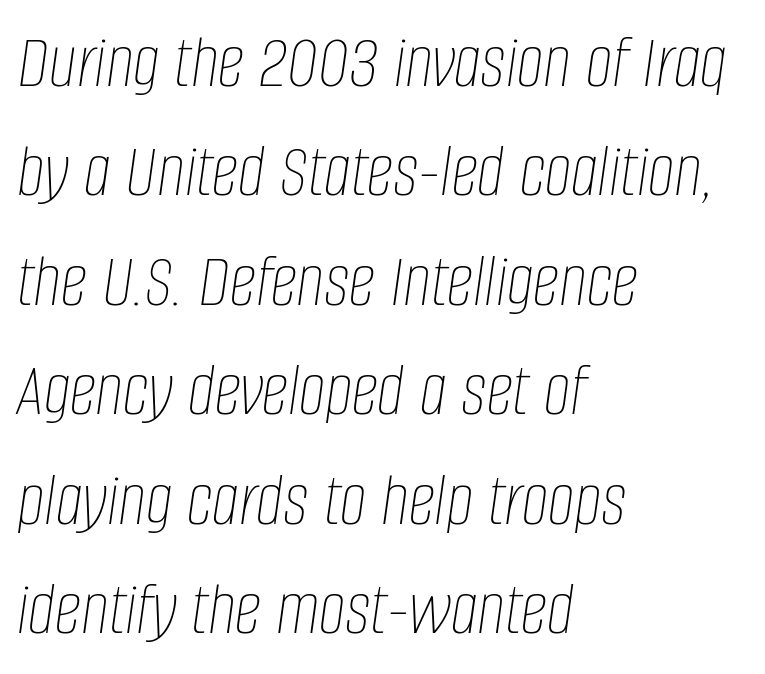
The compositor pushed each line to the left boundary. The passage shown is typed in a proportional face where columns would drift. Counters stay open thanks to moderate or lighter strokes. The line-height multiplier appears to be the usual default. Nobody drew a line under any word here. Standard letterfit; no display-style spreading of the glyphs.
